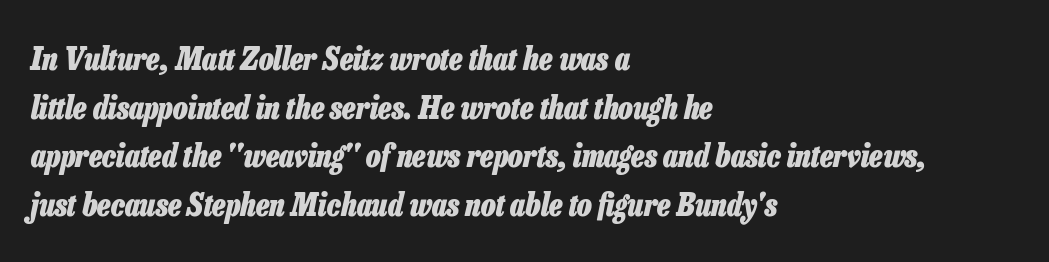
Q: Is the text bold? A: Yes.
Q: Is the text italic (slanted)? A: Yes, it leans right by about 13 degrees.
Q: Is the text underlined? A: No.
Q: How is the paragraph aligned? A: Left-aligned.
Q: Is the spacing between letters normal or unusually wide? A: Normal.
Q: Is the spacing between lines tight, normal or loose? A: Normal.
Q: Width (condensed, normal, or wide)? A: Condensed.
Q: Stroke contrast? A: Low.
Q: x-height? A: Medium.
Q: Monospaced? A: No.
